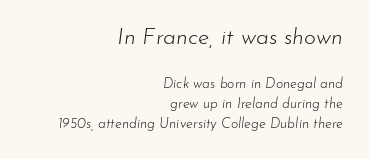
The image shows 23 px text type, italic (leaning right); set right-aligned, normal line spacing (1.43x), normal letter spacing, not underlined; the first (top) block is 1.64x larger.
